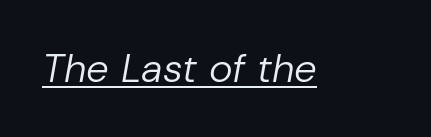
{"italic": "yes", "lean": "right", "slant_degrees": 10, "bold": "no", "weight": "regular", "width": "normal", "stroke_contrast": "low", "x_height": "medium", "monospaced": "no", "underline": "yes", "letter_spacing": "normal", "letter_spacing_em": 0.0, "glyph_px": 40}
